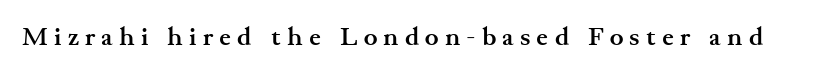
{"italic": "no", "bold": "yes", "underline": "no", "letter_spacing": "wide", "letter_spacing_em": 0.24, "glyph_px": 26}
